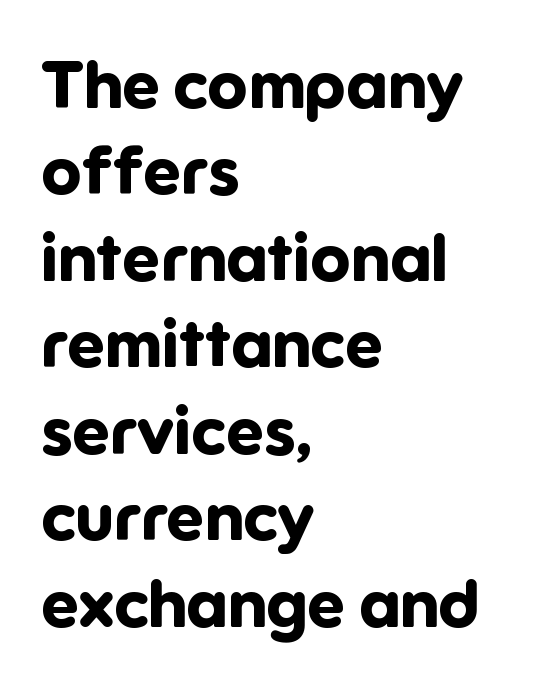
Q: Is the text bold? A: Yes.
Q: Is the text italic (slanted)? A: No, it is upright.
Q: Is the typeface a serif or a sans-serif typeface? A: Sans-serif.
Q: Is the text underlined? A: No.
Q: How is the paragraph aligned? A: Left-aligned.
Q: Is the spacing between letters normal or unusually wide? A: Normal.
Q: Is the spacing between lines tight, normal or loose? A: Normal.
Q: Width (condensed, normal, or wide)? A: Normal.
Q: Stroke contrast? A: Low.
Q: x-height? A: Medium.
Q: Monospaced? A: No.
